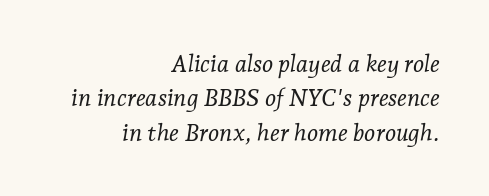
Q: Is the text bold? A: No.
Q: Is the text italic (slanted)? A: Yes, it leans right by about 7 degrees.
Q: Is the text underlined? A: No.
Q: How is the paragraph aligned? A: Right-aligned.
Q: Is the spacing between letters normal or unusually wide? A: Normal.
Q: Is the spacing between lines tight, normal or loose? A: Normal.
